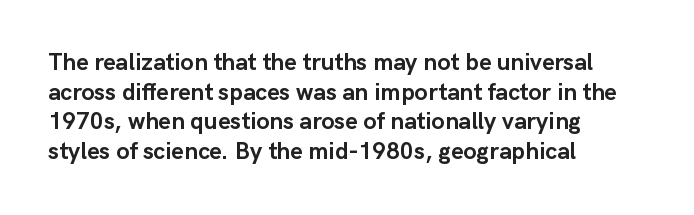
The image shows 24 px bold type, upright; set left-aligned, line spacing 1.23x, normal letter spacing, not underlined.
